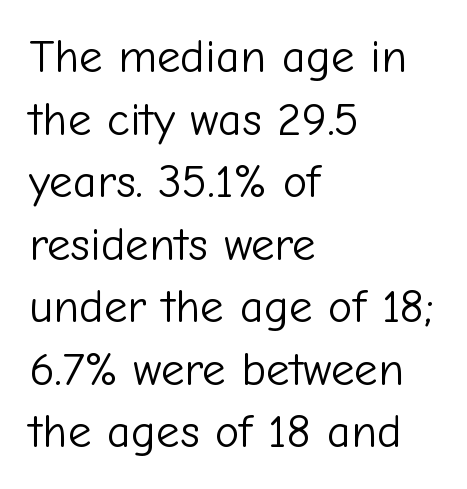
{"serif": "no", "italic": "no", "bold": "no", "weight": "light", "width": "normal", "stroke_contrast": "low", "x_height": "medium", "monospaced": "no", "underline": "no", "align": "left", "line_spacing": "normal", "line_spacing_ratio": 1.33, "letter_spacing": "normal", "letter_spacing_em": 0.0, "glyph_px": 47}
